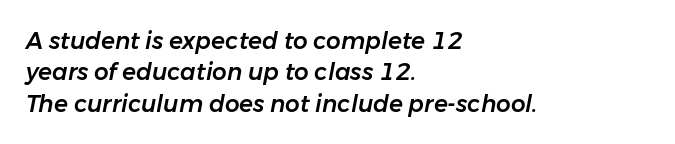
Does the lettering tilt? It does — this is italic. Successive baselines arrive at the customary interval. Honestly, there is no underline to notice here at all. Caption: multi-line text, flush left, ragged right. Here the glyphs are tracked normally, forming tight word shapes.
